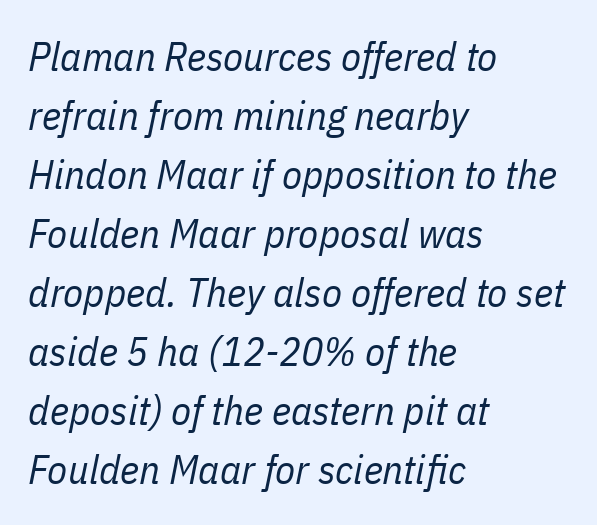
Q: Is the text bold? A: No.
Q: Is the text italic (slanted)? A: Yes, it leans right by about 11 degrees.
Q: Is the text underlined? A: No.
Q: How is the paragraph aligned? A: Left-aligned.
Q: Is the spacing between letters normal or unusually wide? A: Normal.
Q: Is the spacing between lines tight, normal or loose? A: Normal.
Q: Width (condensed, normal, or wide)? A: Condensed.
Q: Stroke contrast? A: Low.
Q: x-height? A: Medium.
Q: Monospaced? A: No.
